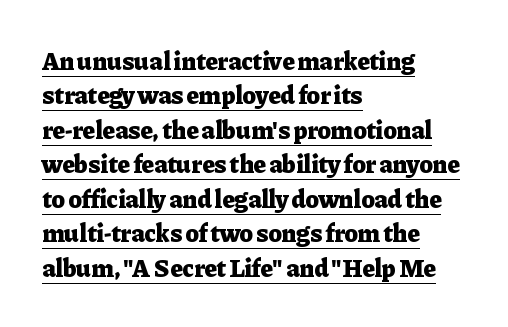
The image shows 25 px bold type, upright; set left-aligned, normal line spacing (1.38x), normal letter spacing, underlined.
